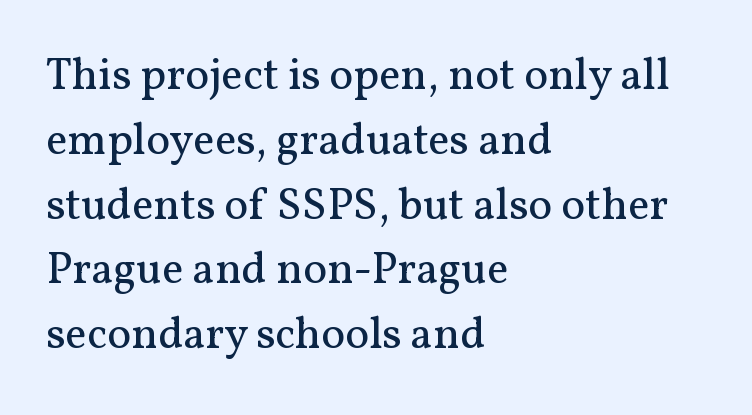
The image shows 45 px regular-weight serif type, upright; set left-aligned, normal line spacing (1.44x), normal letter spacing, not underlined; medium stroke contrast and a medium x-height.
